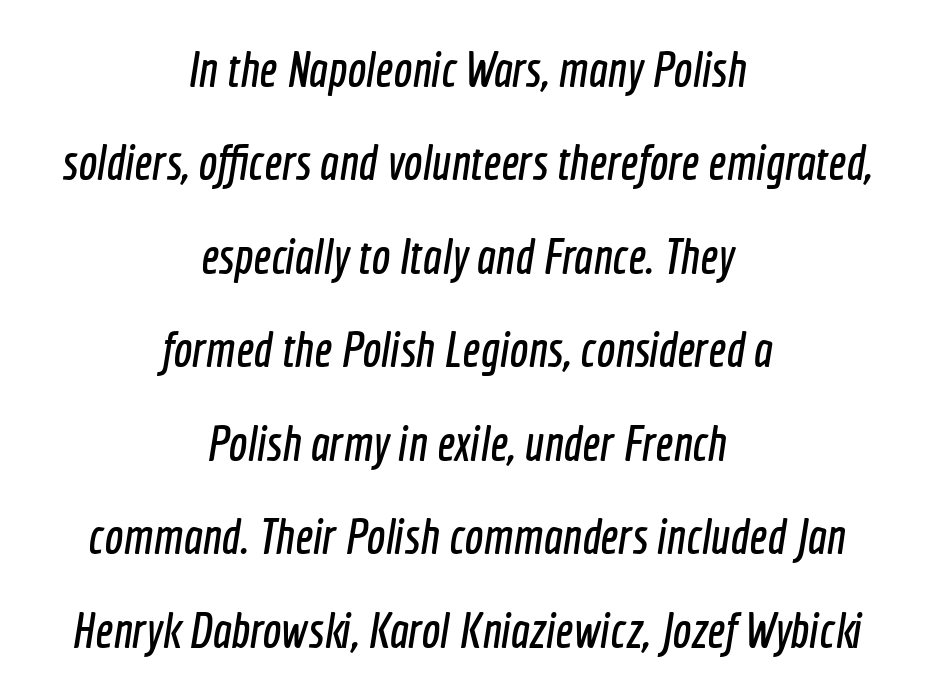
{"serif": "no", "width": "condensed", "x_height": "medium", "monospaced": "no", "underline": "no", "align": "center", "line_spacing_ratio": 1.87, "letter_spacing": "normal", "letter_spacing_em": 0.0, "glyph_px": 50}
